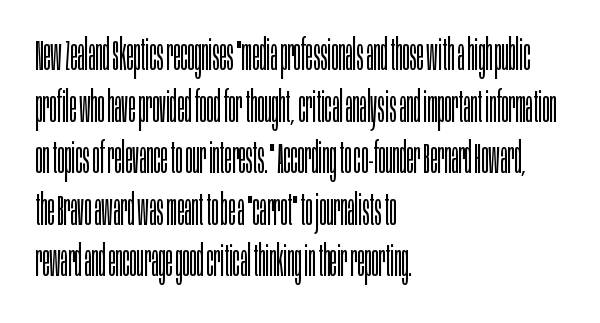
The image shows 43 px light, condensed sans-serif type, upright; set left-aligned, line spacing 1.2x, normal letter spacing, not underlined; low stroke contrast and a large x-height.
